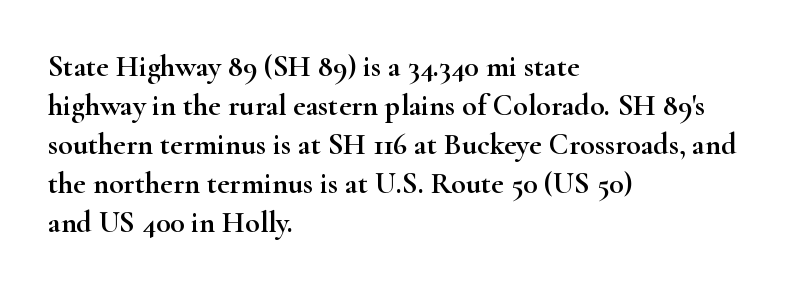
The image shows 30 px wide serif type, upright; set left-aligned, normal line spacing (1.3x), normal letter spacing, not underlined; high stroke contrast and a small x-height.
